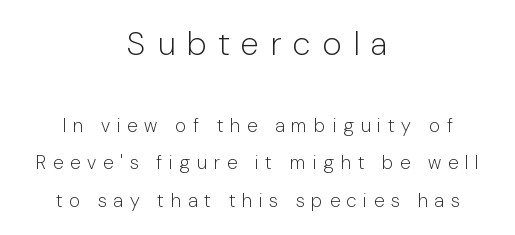
The whitespace from short lines is split evenly between both sides. Decoration check: the copy has no underline. Here the first block reads like a headline and the second like body copy. Think of a printed novel: that variable character pitch is what you see here. Regarding serifs, this sample does without them.
